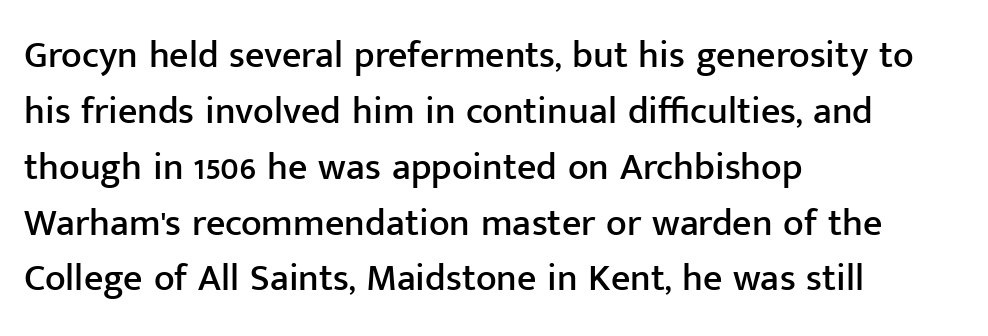
Q: Is the text italic (slanted)? A: No, it is upright.
Q: Is the typeface a serif or a sans-serif typeface? A: Sans-serif.
Q: Is the text underlined? A: No.
Q: How is the paragraph aligned? A: Left-aligned.
Q: Is the spacing between letters normal or unusually wide? A: Normal.
Q: Is the spacing between lines tight, normal or loose? A: Normal.
Q: Width (condensed, normal, or wide)? A: Normal.
Q: Stroke contrast? A: Low.
Q: x-height? A: Medium.
Q: Monospaced? A: No.
